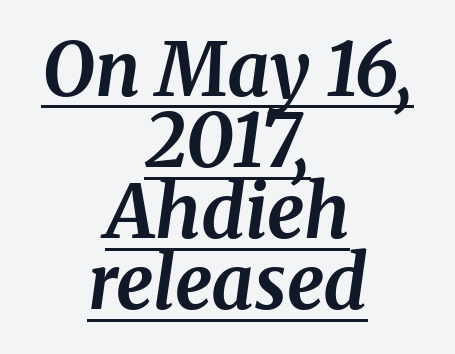
{"serif": "yes", "italic": "yes", "lean": "right", "slant_degrees": 8, "bold": "yes", "weight": "bold", "width": "normal", "stroke_contrast": "medium", "x_height": "medium", "monospaced": "no", "underline": "yes", "align": "center", "line_spacing": "tight", "line_spacing_ratio": 0.96, "letter_spacing": "normal", "letter_spacing_em": 0.0, "glyph_px": 74}
